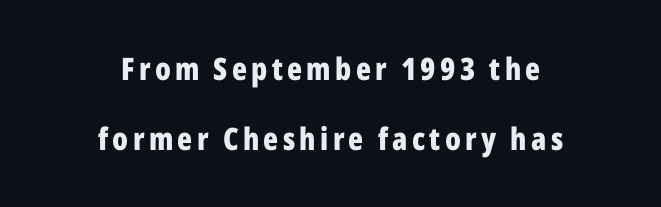
{"serif": "no", "italic": "no", "bold": "yes", "weight": "bold", "width": "condensed", "stroke_contrast": "low", "x_height": "medium", "monospaced": "no", "underline": "no", "align": "center", "line_spacing": "loose", "line_spacing_ratio": 2.27, "glyph_px": 31}
